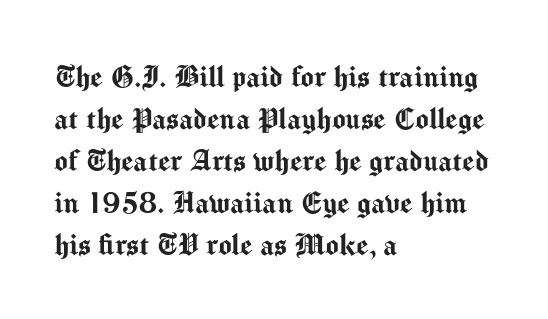
The image shows 35 px sans-serif type, upright; set left-aligned, line spacing 1.2x, normal letter spacing, not underlined; medium stroke contrast and a medium x-height.
